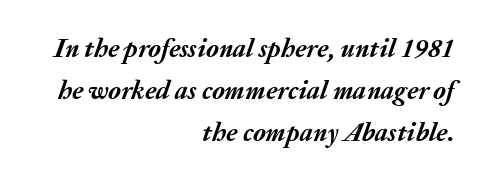
{"italic": "yes", "lean": "right", "slant_degrees": 20, "bold": "yes", "underline": "no", "align": "right", "line_spacing": "normal", "line_spacing_ratio": 1.61, "letter_spacing": "normal", "letter_spacing_em": 0.0, "glyph_px": 26}
